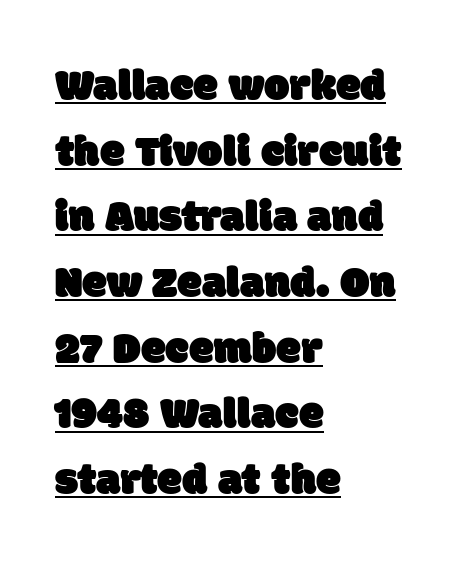
Q: Is the typeface a serif or a sans-serif typeface? A: Sans-serif.
Q: Is the text underlined? A: Yes.
Q: How is the paragraph aligned? A: Left-aligned.
Q: Is the spacing between letters normal or unusually wide? A: Normal.
Q: Is the spacing between lines tight, normal or loose? A: Normal.
Q: Width (condensed, normal, or wide)? A: Normal.
Q: Stroke contrast? A: Low.
Q: x-height? A: Large.
Q: Monospaced? A: No.
